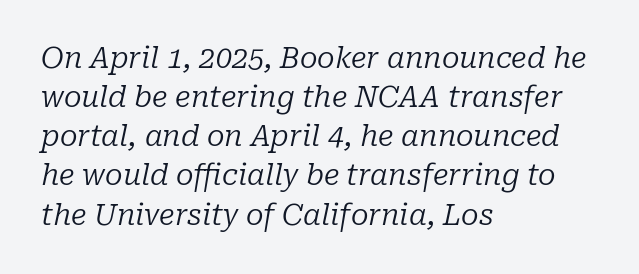
{"serif": "yes", "italic": "yes", "lean": "right", "slant_degrees": 10, "bold": "no", "weight": "regular", "width": "normal", "stroke_contrast": "low", "x_height": "medium", "monospaced": "no", "underline": "no", "align": "left", "line_spacing": "normal", "line_spacing_ratio": 1.35, "letter_spacing": "normal", "letter_spacing_em": 0.0, "glyph_px": 29}
